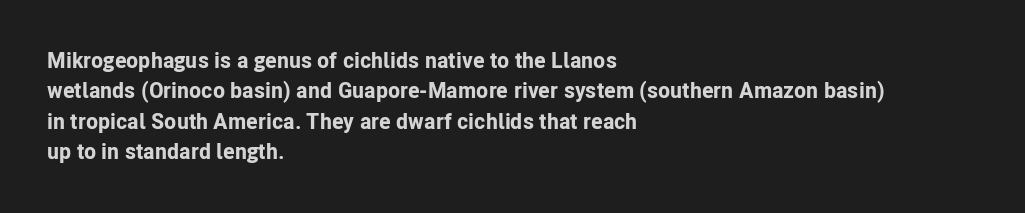
Q: Is the text bold? A: Yes.
Q: Is the text italic (slanted)? A: No, it is upright.
Q: Is the text underlined? A: No.
Q: How is the paragraph aligned? A: Left-aligned.
Q: Is the spacing between letters normal or unusually wide? A: Normal.
Q: Is the spacing between lines tight, normal or loose? A: Normal.
